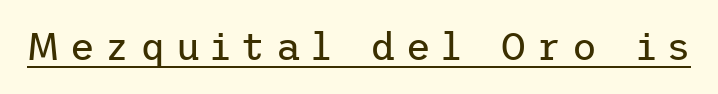
{"serif": "no", "italic": "no", "bold": "no", "weight": "regular", "width": "normal", "stroke_contrast": "low", "x_height": "medium", "underline": "yes", "letter_spacing": "wide", "letter_spacing_em": 0.28, "glyph_px": 38}
